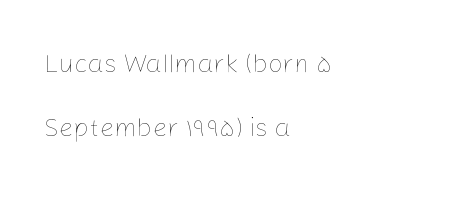
The image shows 26 px text type, upright; set left-aligned, loose line spacing (2.47x), normal letter spacing, not underlined.
